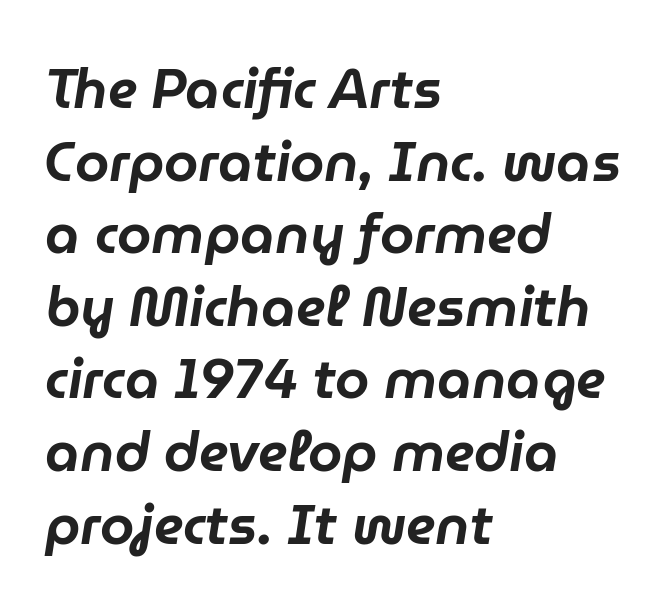
{"italic": "yes", "lean": "right", "slant_degrees": 9, "width": "normal", "stroke_contrast": "low", "x_height": "medium", "monospaced": "no", "underline": "no", "align": "left", "line_spacing": "normal", "line_spacing_ratio": 1.32, "letter_spacing": "normal", "letter_spacing_em": 0.0, "glyph_px": 55}
